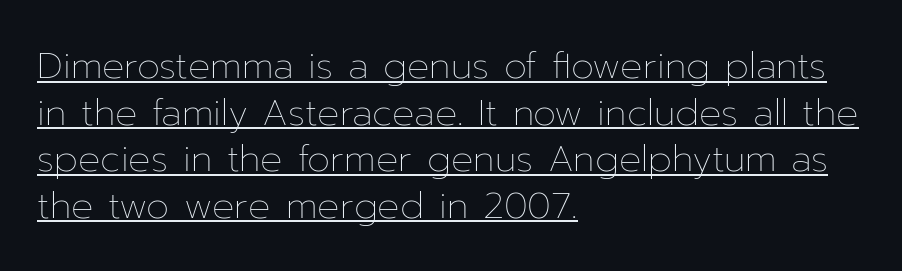
The image shows 37 px thin type, upright; set left-aligned, normal line spacing (1.26x), normal letter spacing, underlined; low stroke contrast and a medium x-height.
